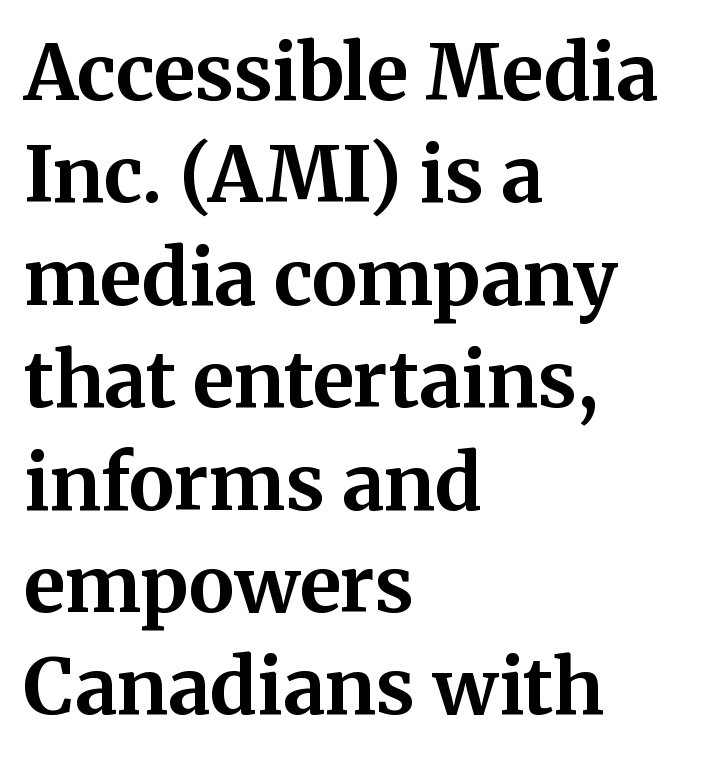
Q: Is the text bold? A: Yes.
Q: Is the text italic (slanted)? A: No, it is upright.
Q: Is the typeface a serif or a sans-serif typeface? A: Serif.
Q: Is the text underlined? A: No.
Q: How is the paragraph aligned? A: Left-aligned.
Q: Is the spacing between letters normal or unusually wide? A: Normal.
Q: Is the spacing between lines tight, normal or loose? A: Normal.
Q: Width (condensed, normal, or wide)? A: Normal.
Q: Stroke contrast? A: Medium.
Q: x-height? A: Medium.
Q: Monospaced? A: No.
